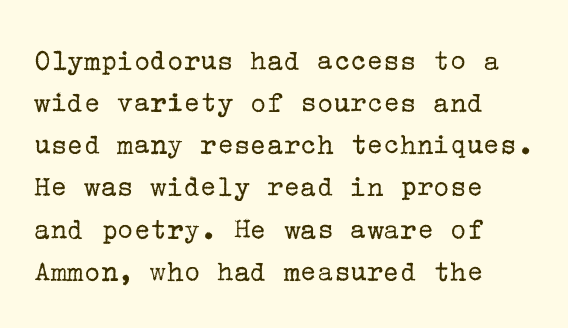
{"serif": "yes", "italic": "no", "bold": "no", "weight": "regular", "width": "normal", "stroke_contrast": "low", "x_height": "medium", "underline": "no", "align": "left", "line_spacing": "normal", "line_spacing_ratio": 1.36, "letter_spacing": "normal", "letter_spacing_em": 0.0, "glyph_px": 31}
